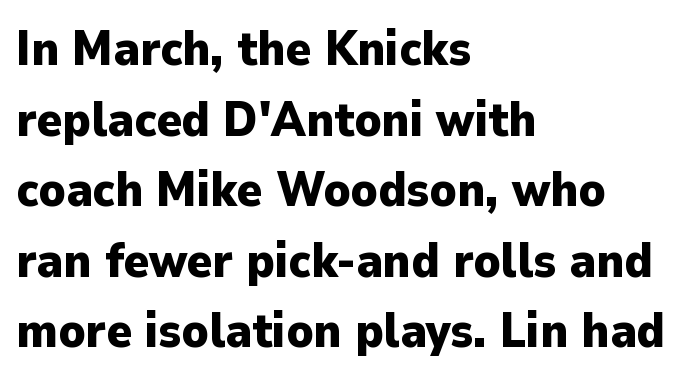
The type is set solid horizontally, with unmodified tracking. The ragged edge is on the right, which tells us the setting is flush left. Quick note: interline space is typical. A sans-serif font was chosen for this passage. Has an underline been added? It has not.
